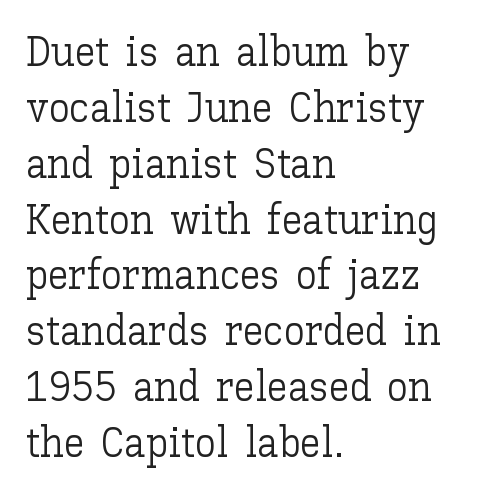
{"italic": "no", "bold": "no", "weight": "light", "width": "normal", "stroke_contrast": "low", "x_height": "medium", "monospaced": "no", "underline": "no", "align": "left", "line_spacing": "normal", "line_spacing_ratio": 1.33, "letter_spacing": "normal", "letter_spacing_em": 0.0, "glyph_px": 42}
